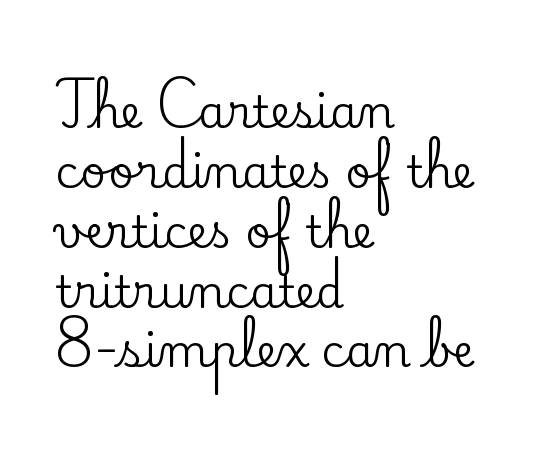
{"serif": "yes", "italic": "no", "width": "normal", "stroke_contrast": "low", "x_height": "small", "monospaced": "no", "underline": "no", "align": "left", "line_spacing": "normal", "line_spacing_ratio": 1.33, "letter_spacing": "normal", "letter_spacing_em": 0.0, "glyph_px": 45}
